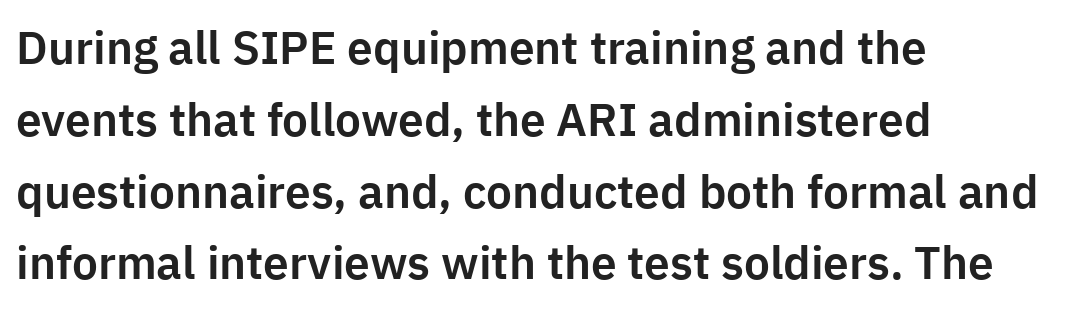
{"serif": "no", "italic": "no", "width": "normal", "stroke_contrast": "low", "x_height": "medium", "monospaced": "no", "underline": "no", "align": "left", "line_spacing": "normal", "line_spacing_ratio": 1.56, "letter_spacing": "normal", "letter_spacing_em": 0.0, "glyph_px": 46}
